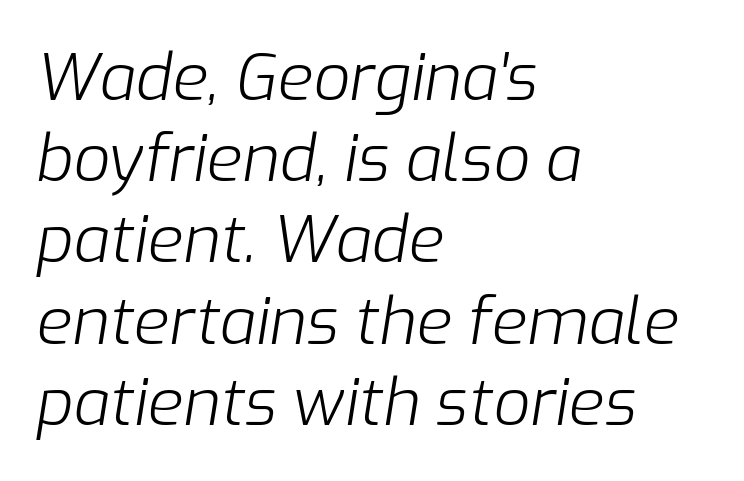
The image shows 65 px light type, italic (leaning right); set left-aligned, normal line spacing (1.25x), normal letter spacing, not underlined; low stroke contrast and a medium x-height.
